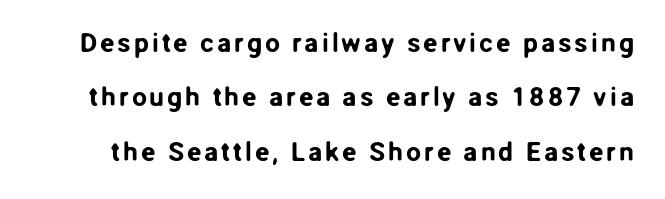
The image shows 27 px text type, upright; set loose line spacing (2.01x), not underlined.
